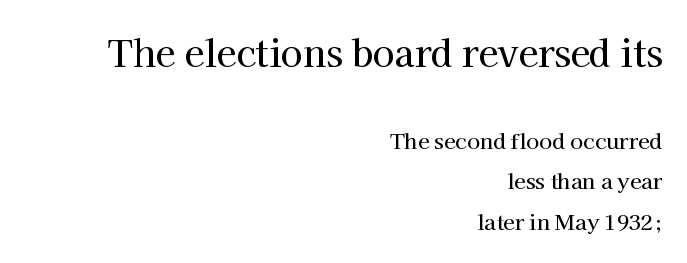
{"serif": "yes", "italic": "no", "width": "normal", "stroke_contrast": "high", "x_height": "medium", "monospaced": "no", "underline": "no", "align": "right", "line_spacing": "loose", "line_spacing_ratio": 1.94, "letter_spacing": "normal", "letter_spacing_em": 0.0, "larger_block": "first", "size_ratio": 1.71, "glyph_px": 36}
